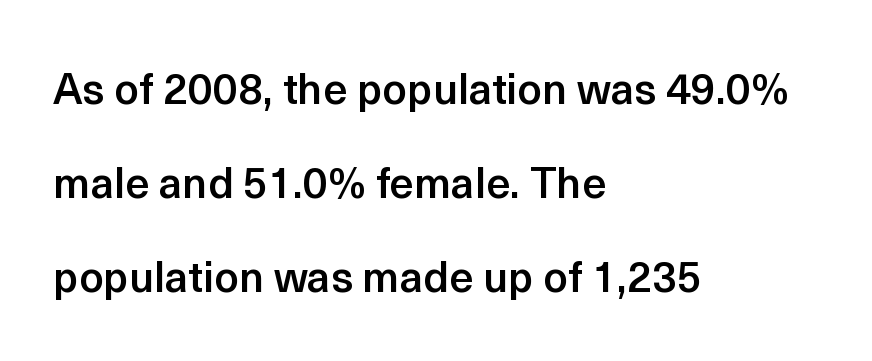
Q: Is the text bold? A: Semi-bold.
Q: Is the text italic (slanted)? A: No, it is upright.
Q: Is the typeface a serif or a sans-serif typeface? A: Sans-serif.
Q: Is the text underlined? A: No.
Q: How is the paragraph aligned? A: Left-aligned.
Q: Is the spacing between letters normal or unusually wide? A: Normal.
Q: Is the spacing between lines tight, normal or loose? A: Loose.
Q: Width (condensed, normal, or wide)? A: Normal.
Q: x-height? A: Medium.
Q: Monospaced? A: No.
